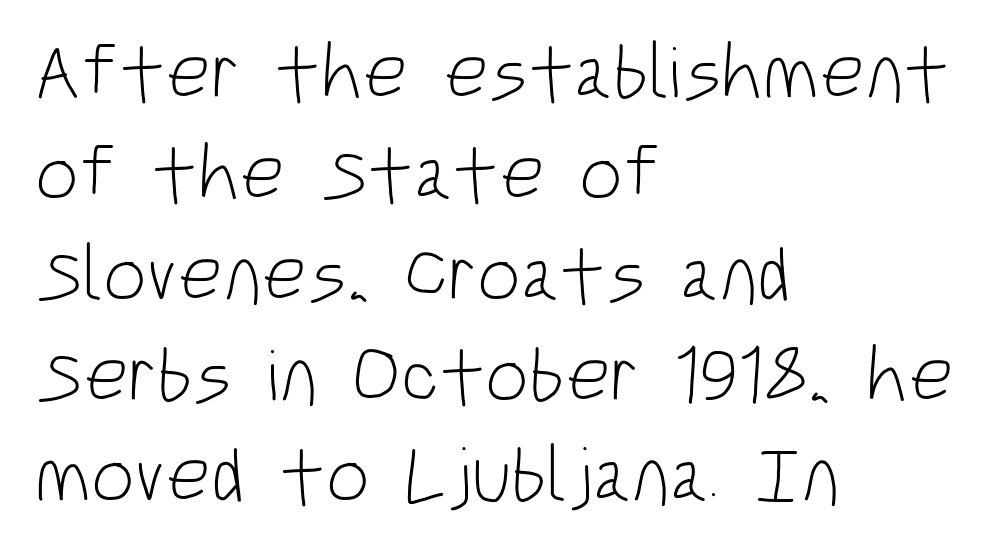
Vertical stems look standard width or narrower in stroke. Where is the straight margin? On the left. The designer left line spacing at the default. These lines keep a tight, regular rhythm from letter to letter.
